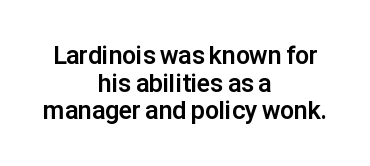
The line texture is even and compact thanks to regular tracking. Summary of weight: heavy, a full bold. The typography opts for an upright posture over an oblique one. Horizontally, the lines are justified to the midpoint only. Closely set lines give the paragraph a compact silhouette.
